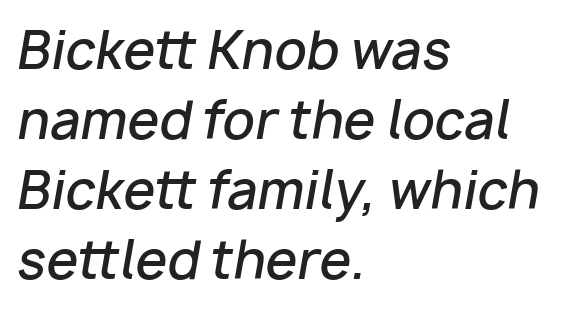
Q: Is the text bold? A: Semi-bold.
Q: Is the text italic (slanted)? A: Yes, it leans right by about 10 degrees.
Q: Is the text underlined? A: No.
Q: How is the paragraph aligned? A: Left-aligned.
Q: Is the spacing between letters normal or unusually wide? A: Normal.
Q: Is the spacing between lines tight, normal or loose? A: Normal.
Q: Width (condensed, normal, or wide)? A: Normal.
Q: Stroke contrast? A: Low.
Q: x-height? A: Medium.
Q: Monospaced? A: No.
